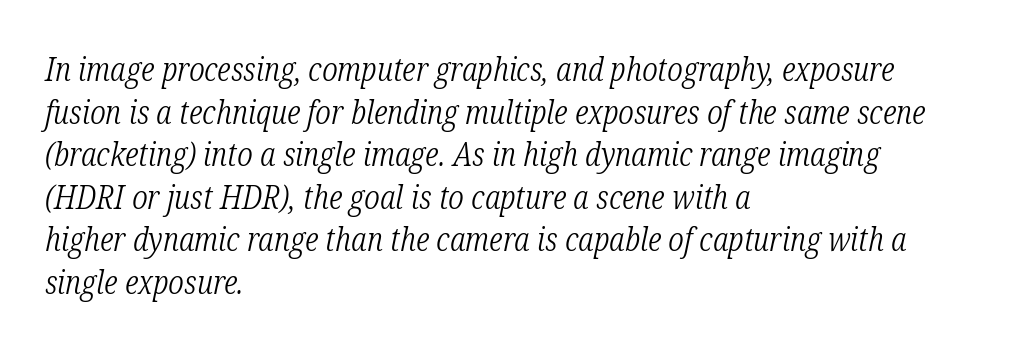
{"serif": "yes", "italic": "yes", "lean": "right", "slant_degrees": 12, "bold": "no", "weight": "light", "width": "condensed", "stroke_contrast": "low", "x_height": "medium", "monospaced": "no", "underline": "no", "align": "left", "line_spacing": "normal", "line_spacing_ratio": 1.29, "letter_spacing": "normal", "letter_spacing_em": 0.0, "glyph_px": 33}
